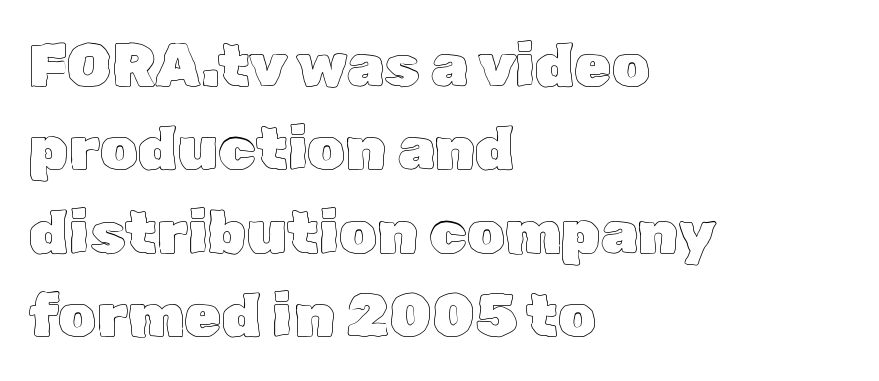
The leading is moderate, giving the passage an even texture. The letters advance in unequal steps, a hallmark of proportional type. The lines in this sample share a left origin and differ only in where they stop. Italic: no, the glyphs are upright roman.
